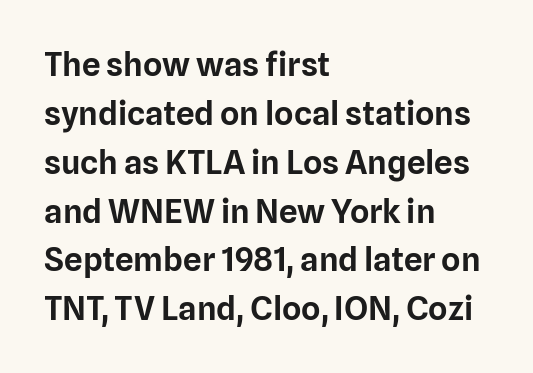
Q: Is the text italic (slanted)? A: No, it is upright.
Q: Is the typeface a serif or a sans-serif typeface? A: Sans-serif.
Q: Is the text underlined? A: No.
Q: How is the paragraph aligned? A: Left-aligned.
Q: Is the spacing between letters normal or unusually wide? A: Normal.
Q: Is the spacing between lines tight, normal or loose? A: Normal.
Q: Width (condensed, normal, or wide)? A: Normal.
Q: Stroke contrast? A: Low.
Q: x-height? A: Medium.
Q: Monospaced? A: No.
